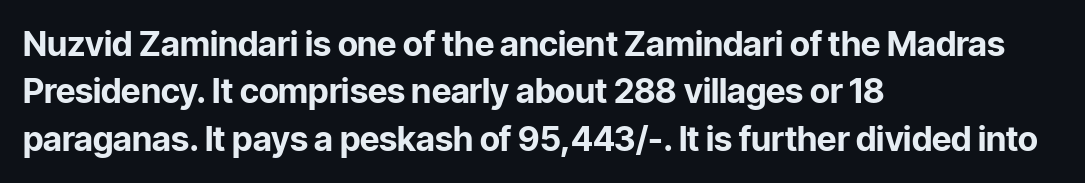
The lines are quadded left. Lines of text with bare space underneath. This rendering leaves character spacing at its baseline value. Ordinary non-slanted type is in use. I'd call this a sans setting — the letters go barefoot.
